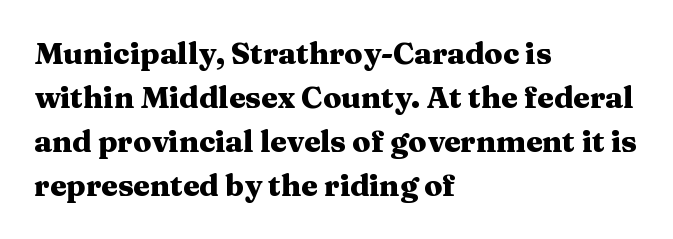
{"serif": "yes", "italic": "no", "bold": "yes", "weight": "heavy", "width": "wide", "stroke_contrast": "medium", "x_height": "medium", "monospaced": "no", "underline": "no", "align": "left", "line_spacing": "normal", "line_spacing_ratio": 1.47, "letter_spacing": "normal", "letter_spacing_em": 0.0, "glyph_px": 30}
